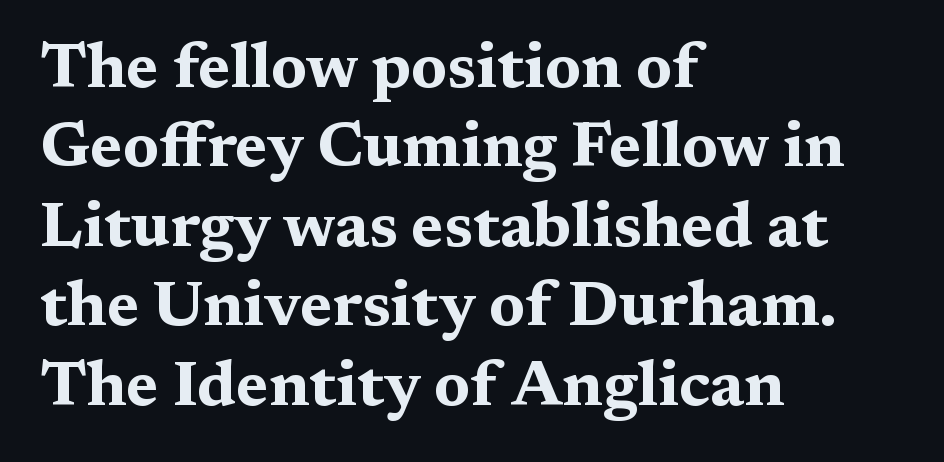
{"serif": "yes", "italic": "no", "bold": "yes", "weight": "bold", "width": "wide", "stroke_contrast": "medium", "x_height": "medium", "monospaced": "no", "underline": "no", "align": "left", "line_spacing": "normal", "line_spacing_ratio": 1.26, "letter_spacing": "normal", "letter_spacing_em": 0.0, "glyph_px": 63}
